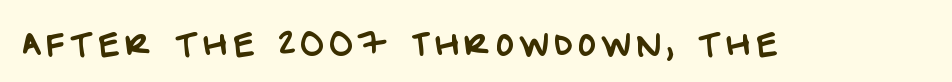
The glyphs in this specimen are sans serif. The foot of each line stays bare and open. Is this a fixed-width face? No — the glyphs have proportional, varying widths.
